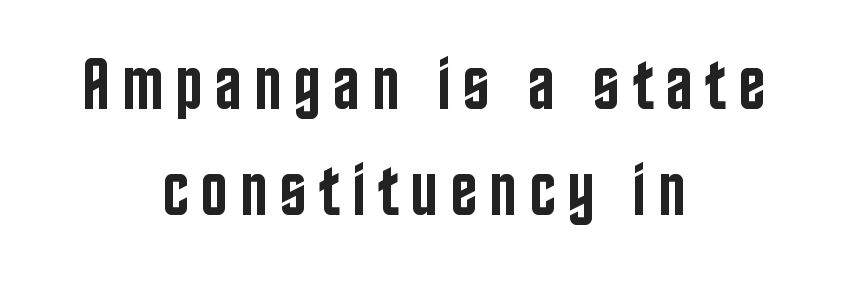
{"serif": "no", "italic": "no", "bold": "semi", "weight": "semibold", "width": "condensed", "stroke_contrast": "low", "x_height": "large", "monospaced": "no", "underline": "no", "align": "center", "line_spacing": "normal", "line_spacing_ratio": 1.45, "glyph_px": 73}
